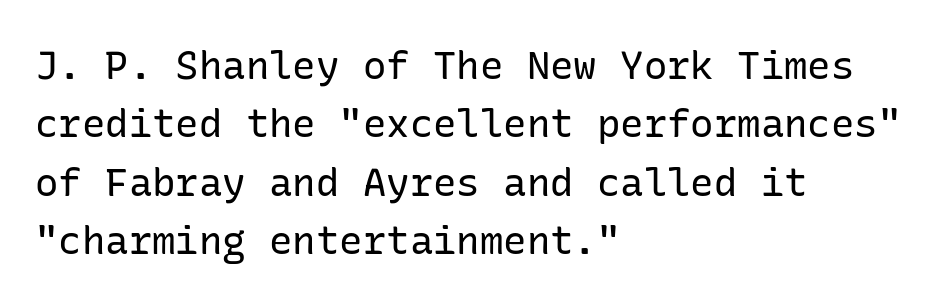
Heaviness? Minimal to ordinary, like unemphasized prose. Vertically, the passage feels balanced, rows spaced as you'd expect. The face used here is rendered with its standard letterfit. The font's upright variant was chosen for this text.
